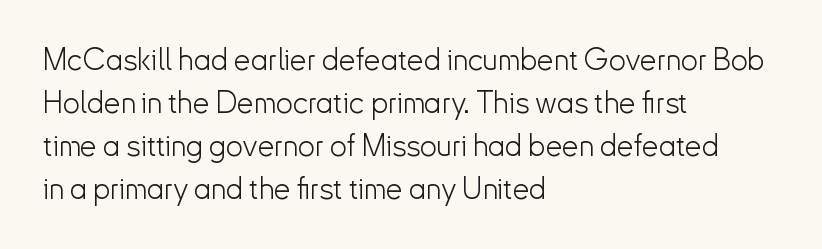
Q: Is the text bold? A: No.
Q: Is the text italic (slanted)? A: No, it is upright.
Q: Is the typeface a serif or a sans-serif typeface? A: Sans-serif.
Q: Is the text underlined? A: No.
Q: How is the paragraph aligned? A: Left-aligned.
Q: Is the spacing between letters normal or unusually wide? A: Normal.
Q: Is the spacing between lines tight, normal or loose? A: Normal.
Q: Width (condensed, normal, or wide)? A: Normal.
Q: Stroke contrast? A: Low.
Q: x-height? A: Small.
Q: Monospaced? A: No.
